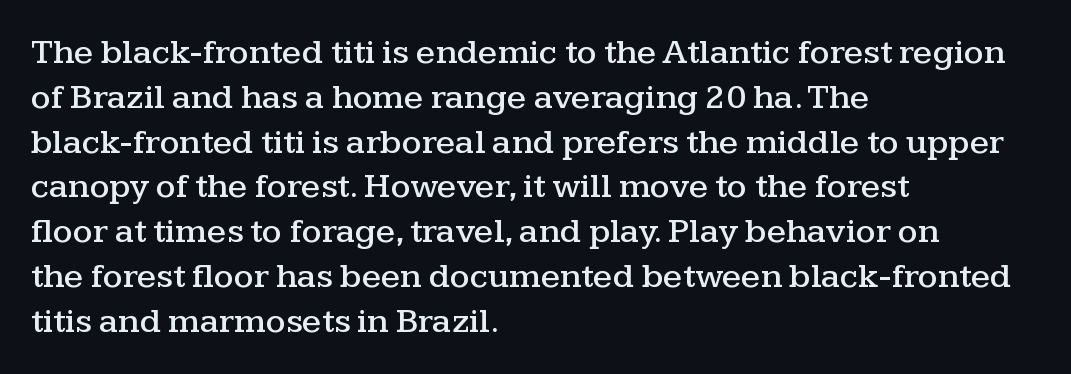
The image shows 35 px wide serif type, upright; set left-aligned, normal line spacing (1.28x), normal letter spacing, not underlined; medium stroke contrast and a medium x-height.
